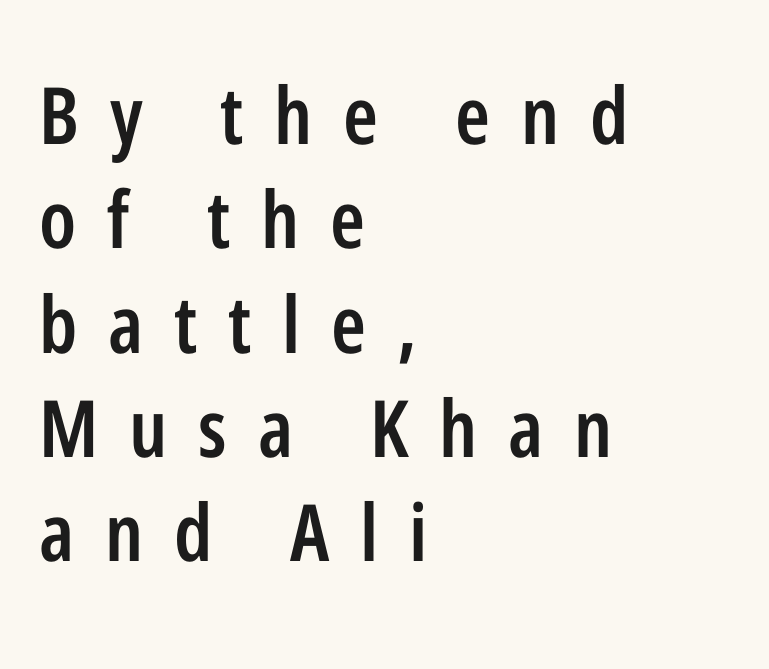
Caption: multi-line text, flush left, ragged right. Each letter keeps its own natural width here, so spacing adapts to shape. A bit beefed up — I'd call it semibold rather than bold. It's the straight-up-and-down kind of type. Observe the wide spacing: letters keep a clear distance from each other.
